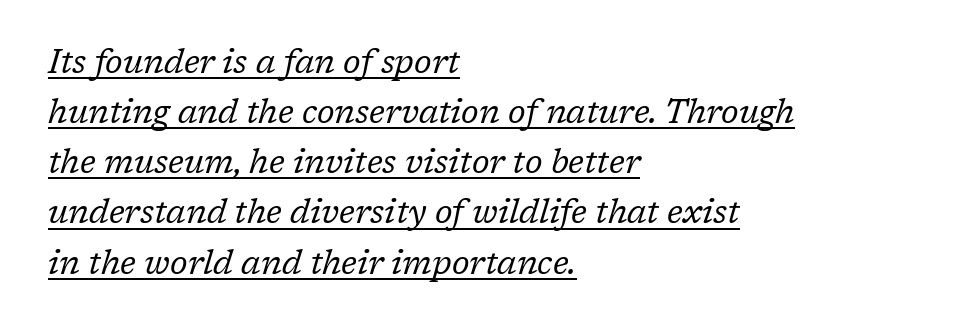
Q: Is the text bold? A: No.
Q: Is the text italic (slanted)? A: Yes, it leans right by about 17 degrees.
Q: Is the typeface a serif or a sans-serif typeface? A: Serif.
Q: Is the text underlined? A: Yes.
Q: How is the paragraph aligned? A: Left-aligned.
Q: Is the spacing between letters normal or unusually wide? A: Normal.
Q: Is the spacing between lines tight, normal or loose? A: Normal.
Q: Width (condensed, normal, or wide)? A: Normal.
Q: Stroke contrast? A: Low.
Q: x-height? A: Medium.
Q: Monospaced? A: No.
